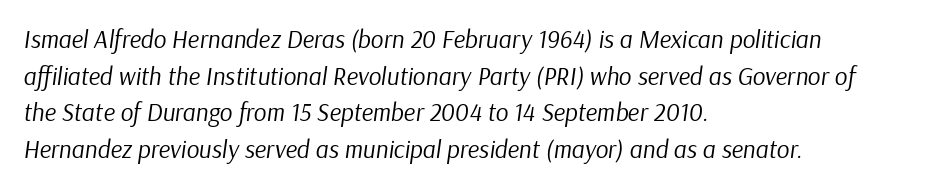
Here the glyphs are tracked normally, forming tight word shapes. Designer's note — italics engaged. The lines are quadded left. Weight class: somewhere from thin through regular.
